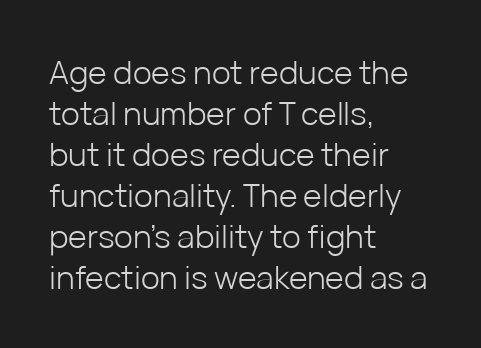
Q: Is the text bold? A: No.
Q: Is the text italic (slanted)? A: No, it is upright.
Q: Is the typeface a serif or a sans-serif typeface? A: Sans-serif.
Q: Is the text underlined? A: No.
Q: How is the paragraph aligned? A: Left-aligned.
Q: Is the spacing between letters normal or unusually wide? A: Normal.
Q: Is the spacing between lines tight, normal or loose? A: Normal.
Q: Width (condensed, normal, or wide)? A: Normal.
Q: Stroke contrast? A: Low.
Q: x-height? A: Medium.
Q: Monospaced? A: No.
